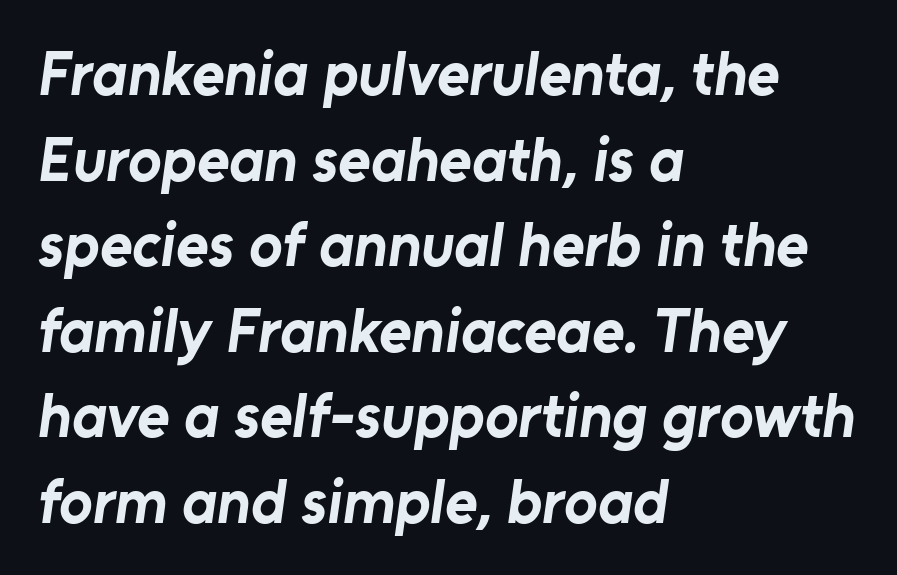
The lines sit at an ordinary, default distance from one another. Bare-footed words on every line. Spacing verdict: proportional, widths tailored to each character. Examine the stroke ends and you'll find no serifs.
